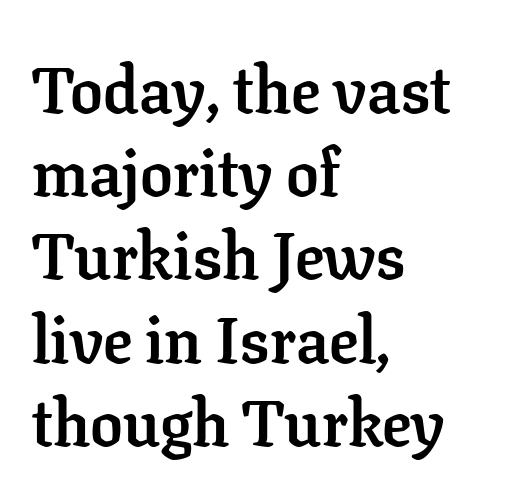
The image shows 65 px semibold serif type, upright; set left-aligned, normal line spacing (1.28x), normal letter spacing, not underlined; low stroke contrast and a medium x-height.
